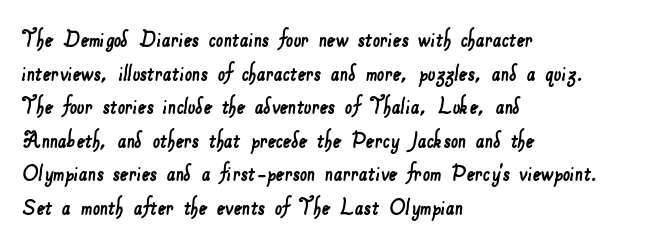
{"underline": "no", "align": "left", "line_spacing": "normal", "line_spacing_ratio": 1.29, "letter_spacing": "normal", "letter_spacing_em": 0.0, "glyph_px": 26}
